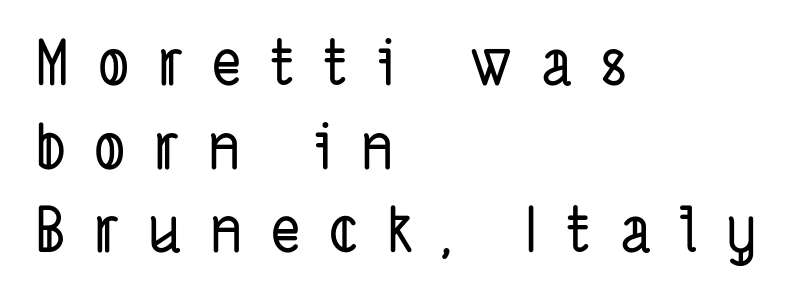
Loose tracking; the words dissolve into strings of separated letters. Descenders hang freely into open space. Varying glyph widths throughout — classic text-font behaviour. Vertically, the passage feels balanced, rows spaced as you'd expect. Each letter's strokes conclude bluntly, with no projecting serifs. Layout note: lines flush left.
